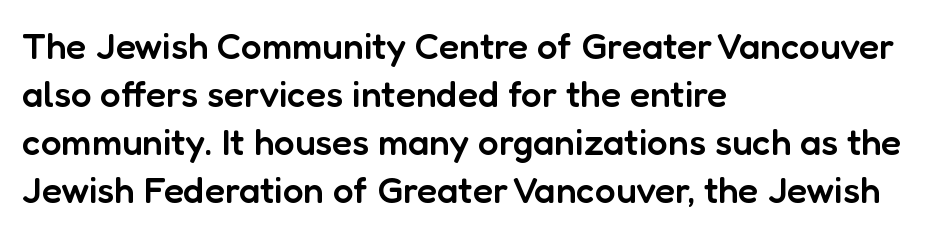
Q: Is the text bold? A: Semi-bold.
Q: Is the text italic (slanted)? A: No, it is upright.
Q: Is the typeface a serif or a sans-serif typeface? A: Sans-serif.
Q: Is the text underlined? A: No.
Q: How is the paragraph aligned? A: Left-aligned.
Q: Is the spacing between letters normal or unusually wide? A: Normal.
Q: Is the spacing between lines tight, normal or loose? A: Normal.
Q: Width (condensed, normal, or wide)? A: Normal.
Q: Stroke contrast? A: Low.
Q: x-height? A: Medium.
Q: Monospaced? A: No.
